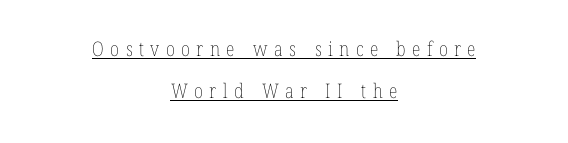
Q: Is the text bold? A: No.
Q: Is the text italic (slanted)? A: No, it is upright.
Q: Is the text underlined? A: Yes.
Q: How is the paragraph aligned? A: Centered.
Q: Is the spacing between letters normal or unusually wide? A: Unusually wide.
Q: Is the spacing between lines tight, normal or loose? A: Loose.
